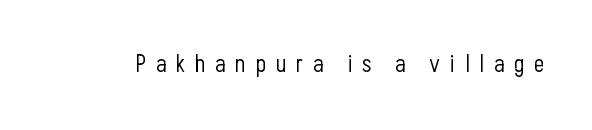
The image shows 24 px text type, upright; set unusually wide letter spacing (+0.4 em), not underlined.
